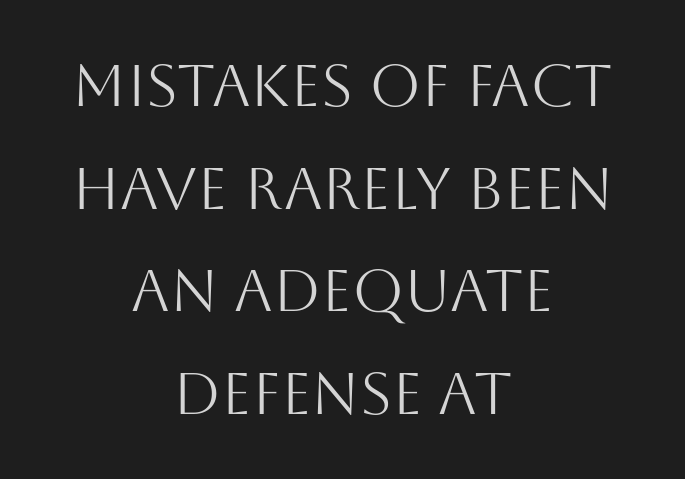
Q: Is the text bold? A: No.
Q: Is the text italic (slanted)? A: No, it is upright.
Q: Is the typeface a serif or a sans-serif typeface? A: Sans-serif.
Q: Is the text underlined? A: No.
Q: How is the paragraph aligned? A: Centered.
Q: Is the spacing between letters normal or unusually wide? A: Normal.
Q: Width (condensed, normal, or wide)? A: Normal.
Q: Stroke contrast? A: Medium.
Q: x-height? A: Large.
Q: Monospaced? A: No.
